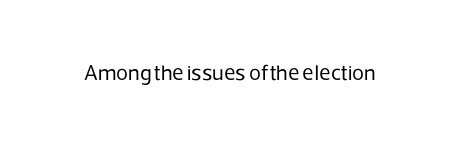
{"italic": "no", "bold": "no", "underline": "no", "letter_spacing": "normal", "letter_spacing_em": 0.0, "glyph_px": 22}
